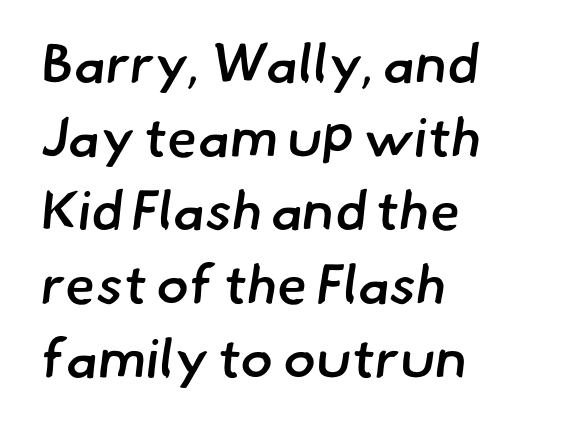
{"serif": "no", "bold": "semi", "weight": "semibold", "width": "normal", "stroke_contrast": "low", "x_height": "small", "monospaced": "no", "underline": "no", "align": "left", "line_spacing": "normal", "line_spacing_ratio": 1.34, "letter_spacing": "normal", "letter_spacing_em": 0.0, "glyph_px": 55}
